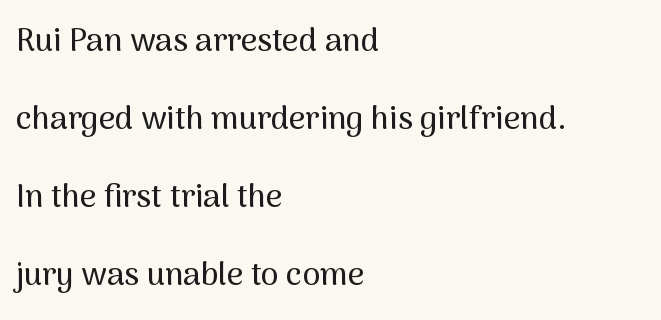
Interline gaps are noticeably wide in this sample. You could not count columns in this text — the font is proportionally spaced. No word sits above an underline. The axis of the letterforms is exactly vertical.
